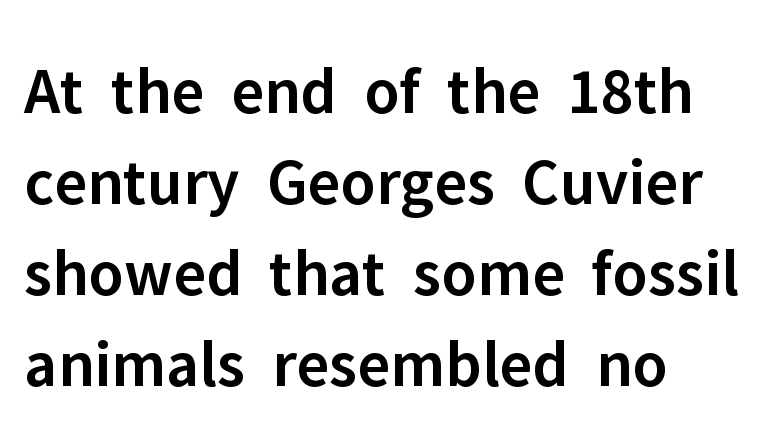
Q: Is the text bold? A: Semi-bold.
Q: Is the text italic (slanted)? A: No, it is upright.
Q: Is the typeface a serif or a sans-serif typeface? A: Sans-serif.
Q: Is the text underlined? A: No.
Q: How is the paragraph aligned? A: Left-aligned.
Q: Is the spacing between letters normal or unusually wide? A: Normal.
Q: Is the spacing between lines tight, normal or loose? A: Normal.
Q: Width (condensed, normal, or wide)? A: Normal.
Q: Stroke contrast? A: Low.
Q: x-height? A: Medium.
Q: Monospaced? A: No.
